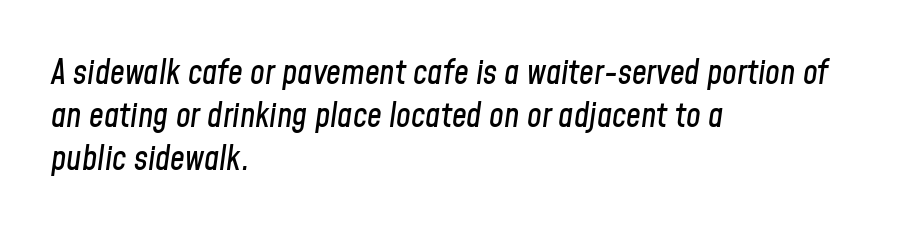
Q: Is the text italic (slanted)? A: Yes, it leans right by about 8 degrees.
Q: Is the text underlined? A: No.
Q: How is the paragraph aligned? A: Left-aligned.
Q: Is the spacing between letters normal or unusually wide? A: Normal.
Q: Is the spacing between lines tight, normal or loose? A: Normal.
Q: Width (condensed, normal, or wide)? A: Condensed.
Q: Stroke contrast? A: Low.
Q: x-height? A: Medium.
Q: Monospaced? A: No.
